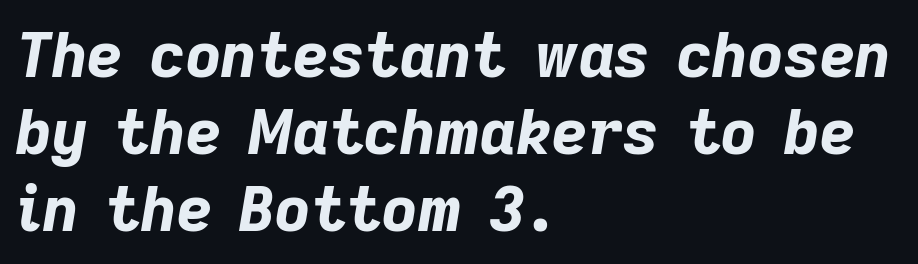
The image shows 62 px bold type, italic (leaning right); set left-aligned, line spacing 1.24x, normal letter spacing, not underlined; low stroke contrast and a medium x-height.
